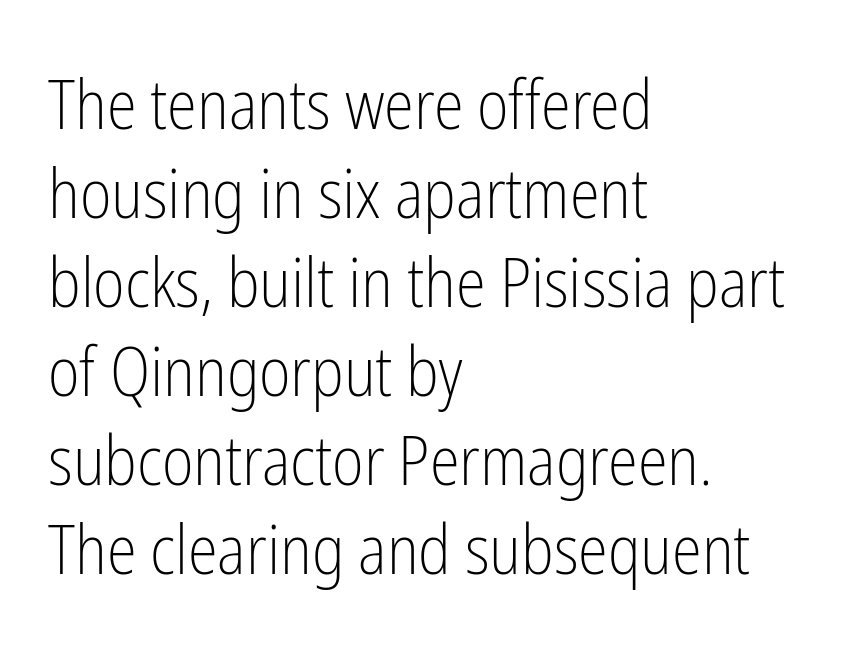
Q: Is the text bold? A: No.
Q: Is the text italic (slanted)? A: No, it is upright.
Q: Is the typeface a serif or a sans-serif typeface? A: Sans-serif.
Q: Is the text underlined? A: No.
Q: How is the paragraph aligned? A: Left-aligned.
Q: Is the spacing between letters normal or unusually wide? A: Normal.
Q: Is the spacing between lines tight, normal or loose? A: Normal.
Q: Width (condensed, normal, or wide)? A: Condensed.
Q: Stroke contrast? A: Low.
Q: x-height? A: Medium.
Q: Monospaced? A: No.
